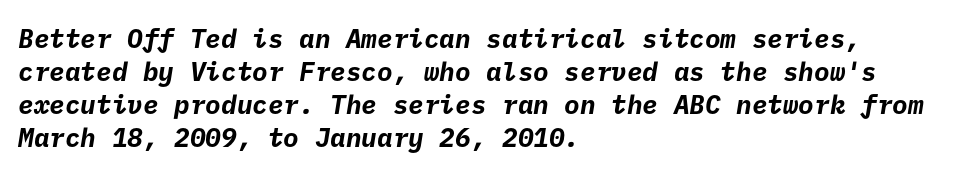
Q: Is the text bold? A: Yes.
Q: Is the text underlined? A: No.
Q: How is the paragraph aligned? A: Left-aligned.
Q: Is the spacing between letters normal or unusually wide? A: Normal.
Q: Is the spacing between lines tight, normal or loose? A: Normal.
